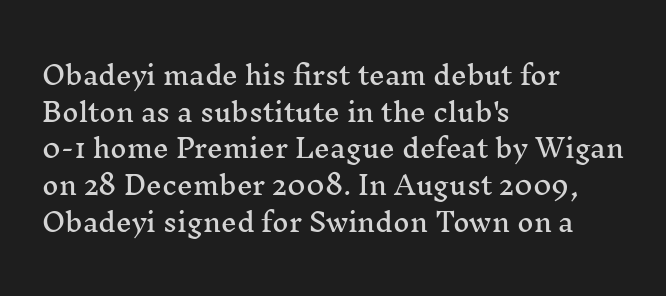
Q: Is the text italic (slanted)? A: No, it is upright.
Q: Is the text underlined? A: No.
Q: How is the paragraph aligned? A: Left-aligned.
Q: Is the spacing between letters normal or unusually wide? A: Normal.
Q: Is the spacing between lines tight, normal or loose? A: Normal.
